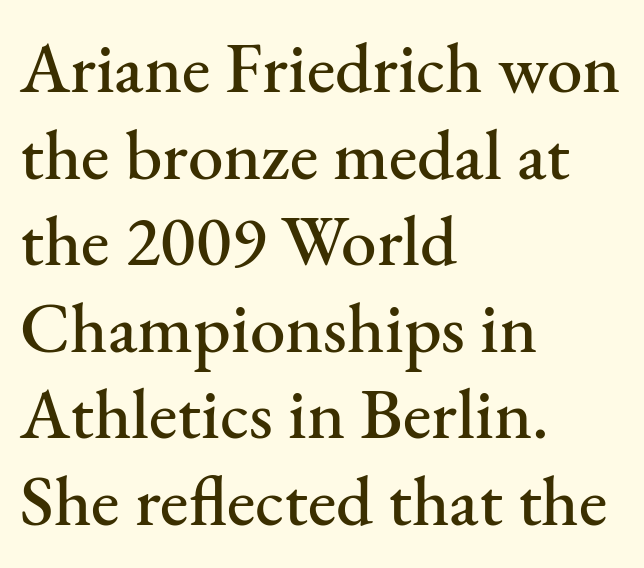
{"serif": "yes", "italic": "no", "width": "normal", "stroke_contrast": "medium", "x_height": "small", "monospaced": "no", "underline": "no", "align": "left", "line_spacing_ratio": 1.22, "letter_spacing": "normal", "letter_spacing_em": 0.0, "glyph_px": 71}
